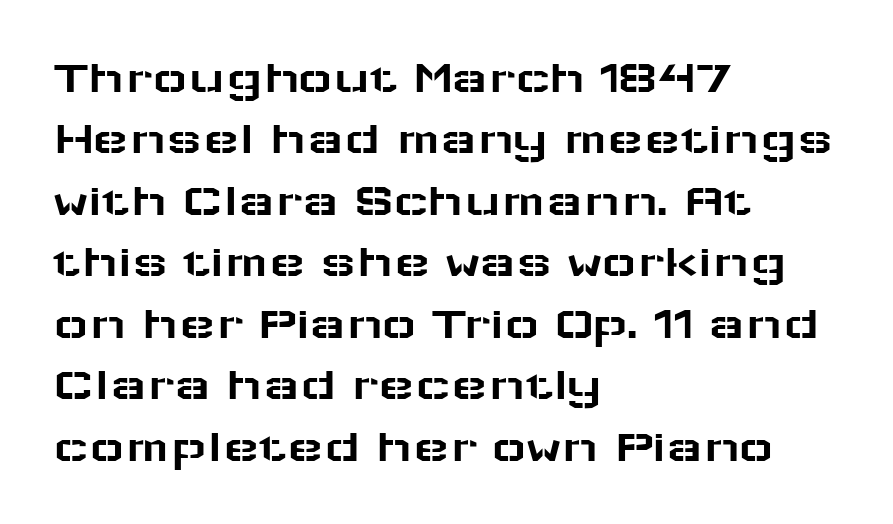
This sample keeps an unexceptional amount of space between lines. Notice how the stems are strictly vertical — no italics here. Reading down the block, your eye returns to a fixed left position each line. The face used here is proportionally spaced, like ordinary book or web type. A clean baseline with only descenders dipping below it. The line texture is even and compact thanks to regular tracking.
